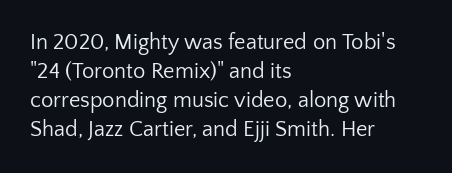
{"italic": "no", "bold": "no", "underline": "no", "align": "left", "line_spacing": "normal", "line_spacing_ratio": 1.32, "letter_spacing": "normal", "letter_spacing_em": 0.0, "glyph_px": 22}
